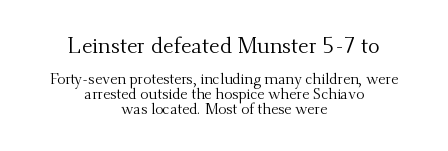
The image shows 22 px text type, upright; set centered, tight line spacing (0.99x), normal letter spacing, not underlined; the first (top) block is 1.47x larger.
